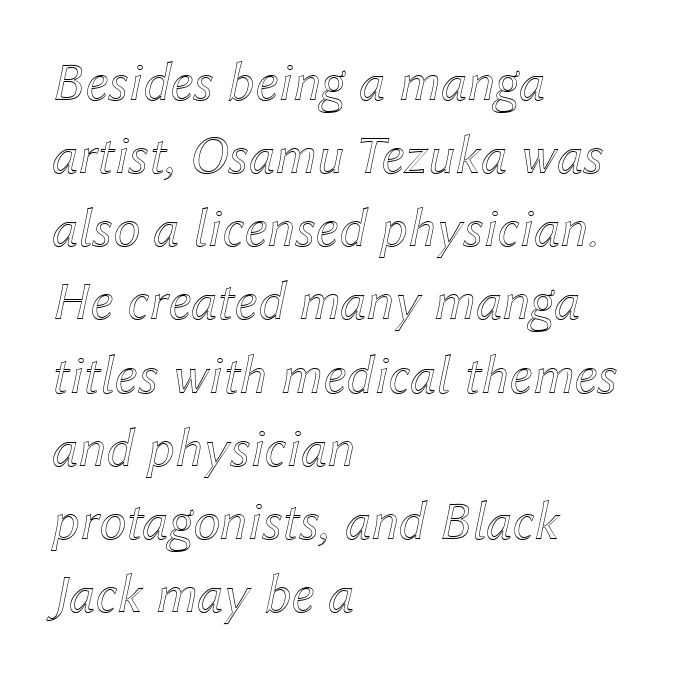
{"italic": "yes", "lean": "right", "slant_degrees": 12, "width": "normal", "x_height": "medium", "monospaced": "no", "underline": "no", "align": "left", "line_spacing": "normal", "line_spacing_ratio": 1.33, "letter_spacing": "normal", "letter_spacing_em": 0.0, "glyph_px": 55}
